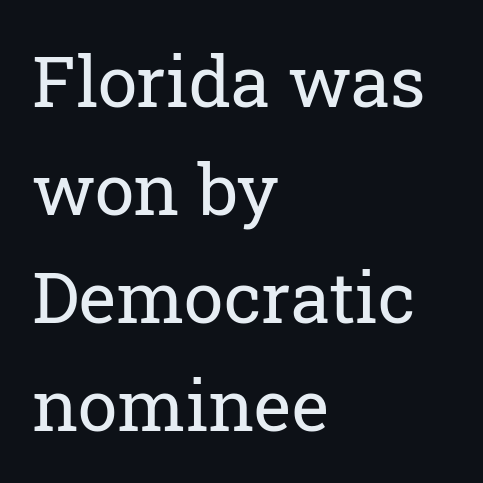
Q: Is the text bold? A: No.
Q: Is the text italic (slanted)? A: No, it is upright.
Q: Is the typeface a serif or a sans-serif typeface? A: Serif.
Q: Is the text underlined? A: No.
Q: How is the paragraph aligned? A: Left-aligned.
Q: Is the spacing between letters normal or unusually wide? A: Normal.
Q: Is the spacing between lines tight, normal or loose? A: Normal.
Q: Width (condensed, normal, or wide)? A: Normal.
Q: Stroke contrast? A: Low.
Q: x-height? A: Medium.
Q: Monospaced? A: No.
